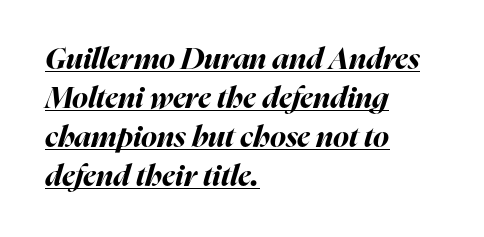
Leftover space on each line is placed entirely after the last word. Each word holds together tightly as a unit, with standard inter-letter gaps. On the weight axis this lands at bold, roughly 700. A normal amount of white space separates one row of letters from the next. The rendered words wear a rule along their underside. The letters advance in unequal steps, a hallmark of proportional type.
